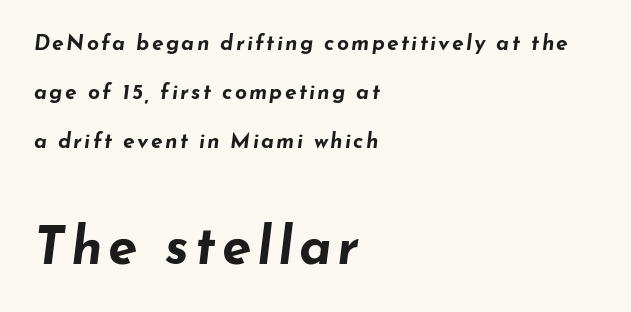
Q: Is the text bold? A: Yes.
Q: Is the text italic (slanted)? A: Yes, it leans right by about 7 degrees.
Q: Is the text underlined? A: No.
Q: How is the paragraph aligned? A: Left-aligned.
Q: Is the spacing between lines tight, normal or loose? A: Loose.
Q: Which block of text is set in a larger size, the first (top) or the second (bottom)? A: The second (bottom) one.
Q: Width (condensed, normal, or wide)? A: Wide.
Q: Stroke contrast? A: Low.
Q: x-height? A: Small.
Q: Monospaced? A: No.
